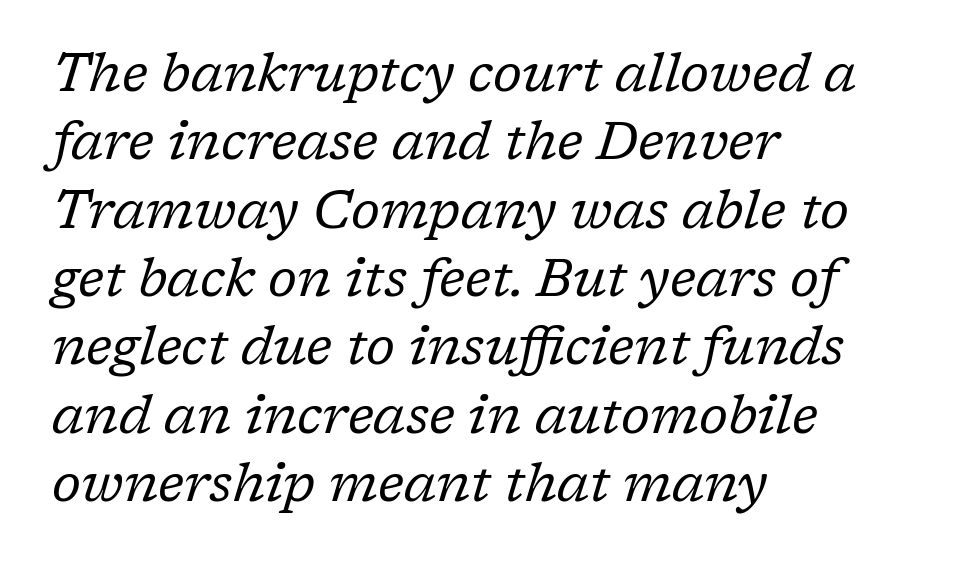
{"serif": "yes", "italic": "yes", "lean": "right", "slant_degrees": 17, "bold": "no", "weight": "regular", "width": "normal", "stroke_contrast": "low", "x_height": "medium", "monospaced": "no", "underline": "no", "align": "left", "line_spacing": "normal", "line_spacing_ratio": 1.29, "letter_spacing": "normal", "letter_spacing_em": 0.0, "glyph_px": 53}
